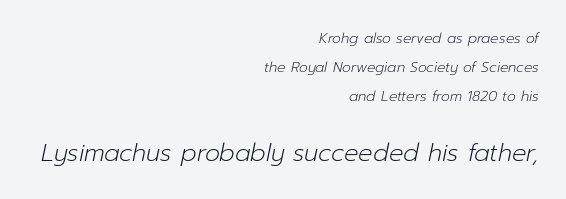
Underlining? Definitely not there. Letter spacing: default. Compared with typical paragraphs, the rows here are farther apart. This layout puts the modest block above and the oversized block below.
